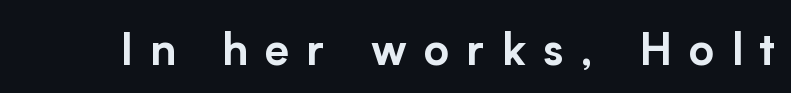
{"serif": "no", "italic": "no", "width": "normal", "stroke_contrast": "low", "x_height": "medium", "monospaced": "no", "underline": "no", "letter_spacing": "wide", "letter_spacing_em": 0.39, "glyph_px": 44}
